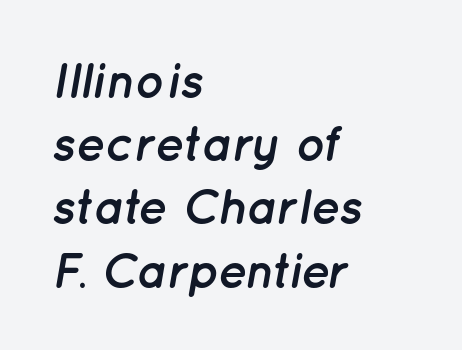
It's the slanting kind of type. The strip under each line holds only bare page. Quick note: interline space is typical. There is no visible air inserted between adjacent glyphs. You'd pick this weight for a headline — it's a proper bold. Varying glyph widths throughout — classic text-font behaviour.
